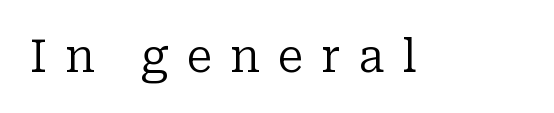
Q: Is the text bold? A: No.
Q: Is the text italic (slanted)? A: No, it is upright.
Q: Is the typeface a serif or a sans-serif typeface? A: Serif.
Q: Is the text underlined? A: No.
Q: Is the spacing between letters normal or unusually wide? A: Unusually wide.
Q: Width (condensed, normal, or wide)? A: Normal.
Q: Stroke contrast? A: Low.
Q: x-height? A: Medium.
Q: Monospaced? A: No.
